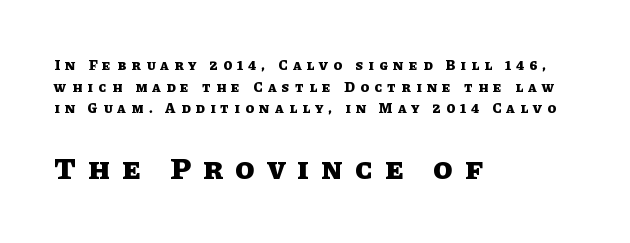
The image shows 31 px heavy type, upright; set left-aligned, normal line spacing (1.55x), unusually wide letter spacing (+0.4 em), not underlined; the second (bottom) block is 2.21x larger; low stroke contrast and a large x-height.
